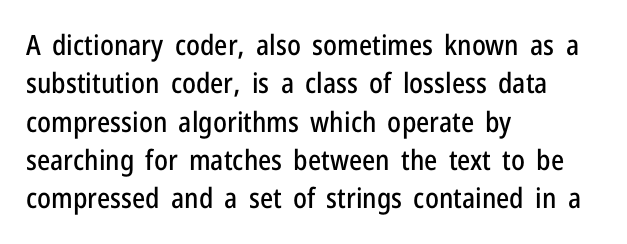
Q: Is the text italic (slanted)? A: No, it is upright.
Q: Is the typeface a serif or a sans-serif typeface? A: Sans-serif.
Q: Is the text underlined? A: No.
Q: How is the paragraph aligned? A: Left-aligned.
Q: Is the spacing between letters normal or unusually wide? A: Normal.
Q: Is the spacing between lines tight, normal or loose? A: Normal.
Q: Width (condensed, normal, or wide)? A: Condensed.
Q: Stroke contrast? A: Low.
Q: x-height? A: Medium.
Q: Monospaced? A: No.
